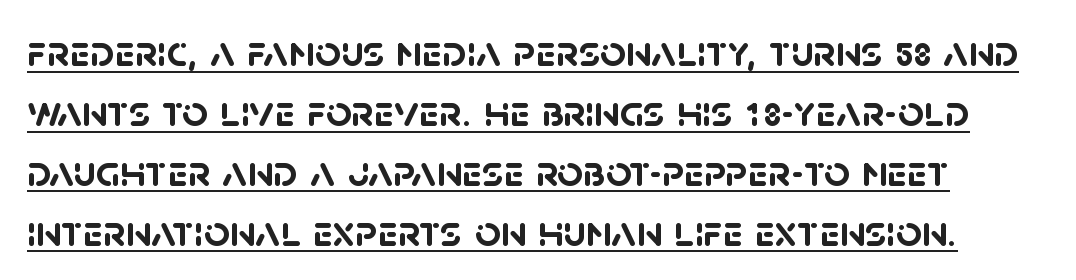
The image shows 45 px semibold sans-serif type; set normal line spacing (1.33x), normal letter spacing, underlined; low stroke contrast and a large x-height.
